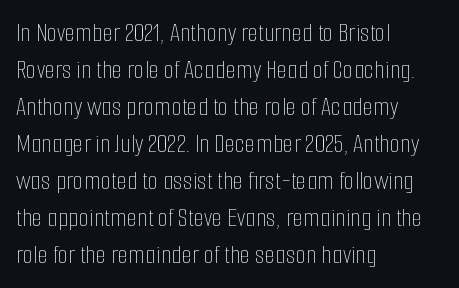
{"italic": "no", "bold": "no", "underline": "no", "align": "left", "line_spacing": "normal", "line_spacing_ratio": 1.37, "letter_spacing": "normal", "letter_spacing_em": 0.0, "glyph_px": 27}
